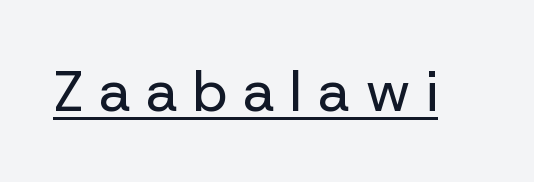
{"serif": "no", "italic": "no", "bold": "no", "weight": "regular", "width": "normal", "stroke_contrast": "low", "x_height": "medium", "monospaced": "no", "underline": "yes", "letter_spacing": "wide", "letter_spacing_em": 0.27, "glyph_px": 57}
